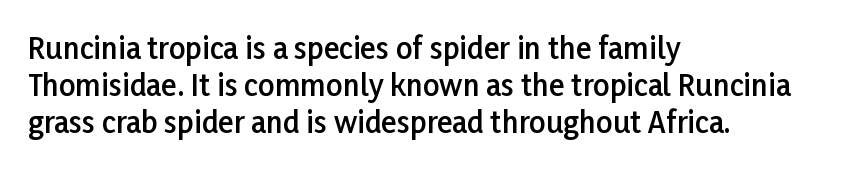
The image shows 29 px semibold sans-serif type, upright; set left-aligned, normal line spacing (1.28x), normal letter spacing, not underlined; low stroke contrast and a medium x-height.
